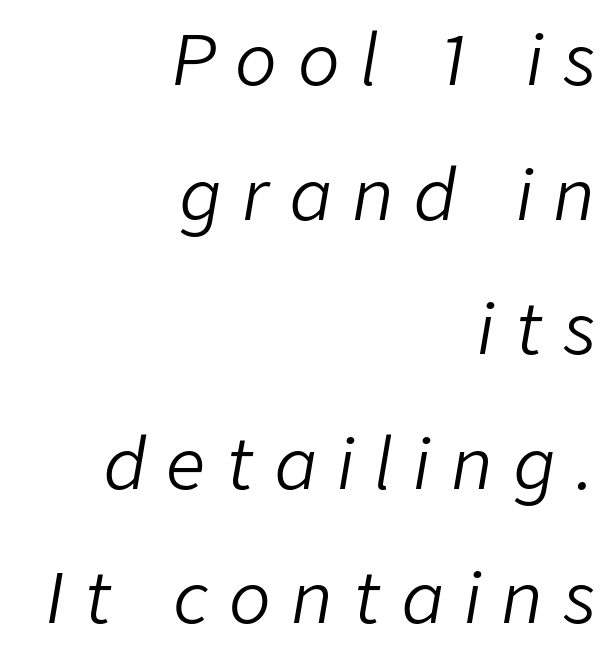
Nothing heavy about these letters — not bold at all. Whoever set this chose breathing room over compactness in the vertical rhythm. Slanted lettering throughout. Each row of text sits above clean, open space. You could not count columns in this text — the font is proportionally spaced.
